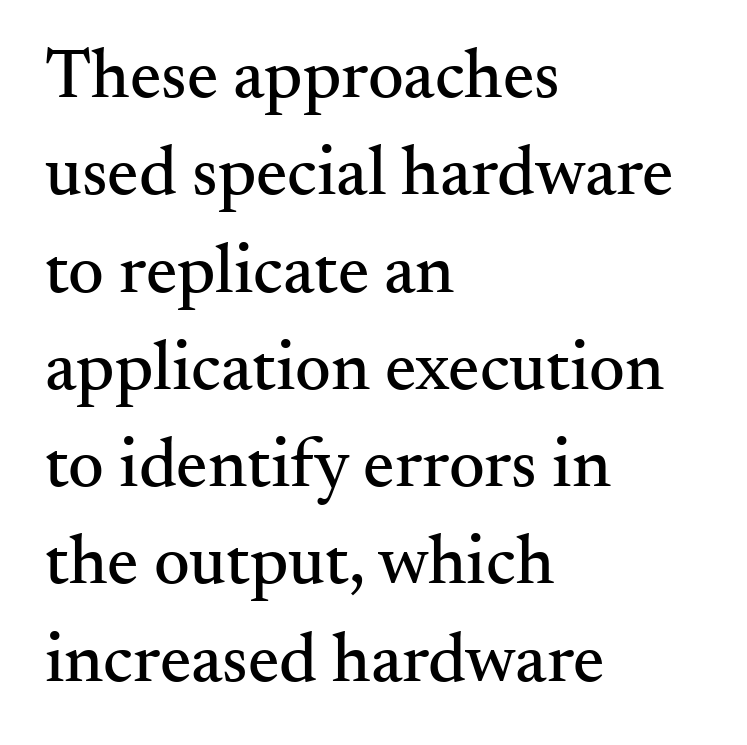
Q: Is the text italic (slanted)? A: No, it is upright.
Q: Is the typeface a serif or a sans-serif typeface? A: Serif.
Q: Is the text underlined? A: No.
Q: How is the paragraph aligned? A: Left-aligned.
Q: Is the spacing between letters normal or unusually wide? A: Normal.
Q: Is the spacing between lines tight, normal or loose? A: Normal.
Q: Width (condensed, normal, or wide)? A: Normal.
Q: Stroke contrast? A: Medium.
Q: x-height? A: Small.
Q: Monospaced? A: No.
